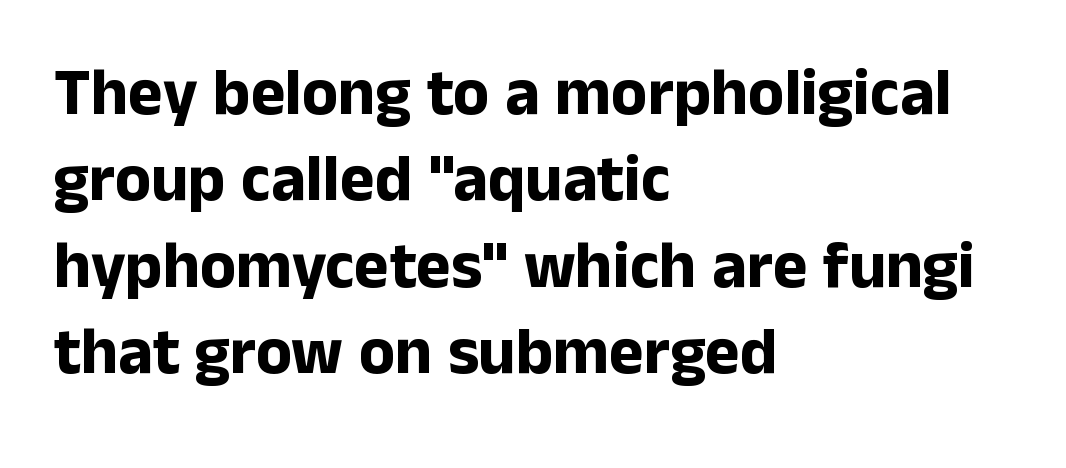
The image shows 66 px bold sans-serif type, upright; set left-aligned, normal line spacing (1.31x), normal letter spacing, not underlined; low stroke contrast and a medium x-height.
